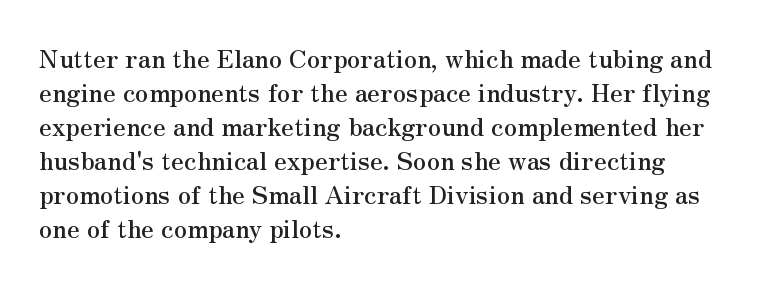
{"italic": "no", "underline": "no", "align": "left", "line_spacing": "normal", "line_spacing_ratio": 1.36, "letter_spacing": "normal", "letter_spacing_em": 0.0, "glyph_px": 25}
